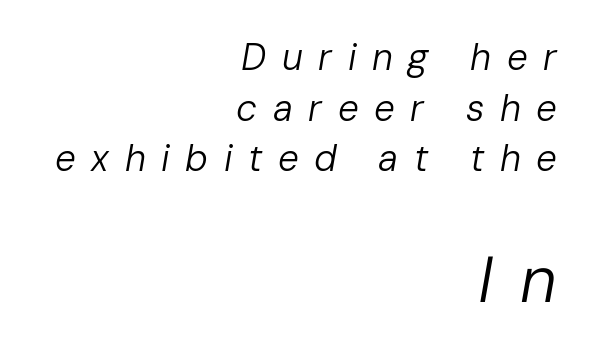
Students, note that the glyphs here are deliberately spaced far apart. This rendering uses right alignment, leaving the left contour irregular. Letters rest on an invisible, unmarked baseline. If you measured baseline to baseline, you'd find a middling distance.
